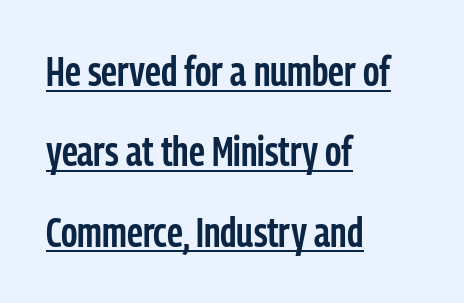
The image shows 41 px semibold, condensed sans-serif type, upright; set left-aligned, loose line spacing (1.96x), normal letter spacing, underlined; low stroke contrast and a medium x-height.
